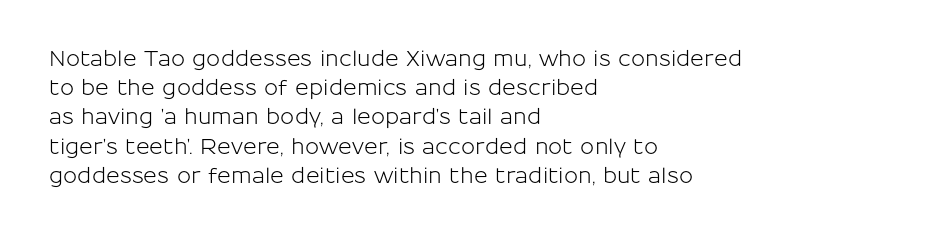
Each word holds together tightly as a unit, with standard inter-letter gaps. Left-aligned paragraph, ragged on the right. The vertical gap from one line to the next is medium. Nope, not italic — everything's standing straight. Check the space under the baseline: it is left empty.
